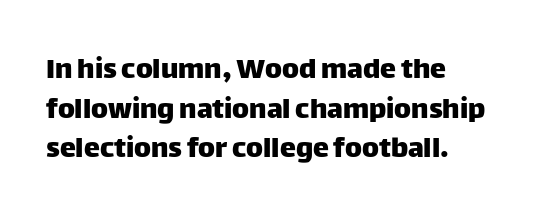
{"serif": "no", "italic": "no", "width": "normal", "stroke_contrast": "low", "x_height": "large", "monospaced": "no", "underline": "no", "align": "left", "line_spacing_ratio": 1.24, "letter_spacing": "normal", "letter_spacing_em": 0.0, "glyph_px": 32}
